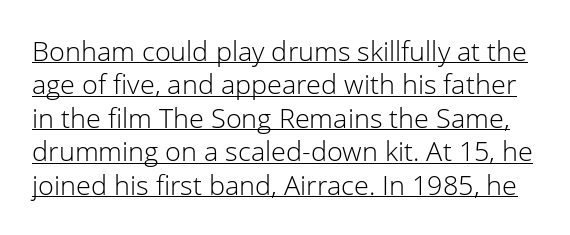
{"italic": "no", "bold": "no", "underline": "yes", "line_spacing_ratio": 1.24, "letter_spacing": "normal", "letter_spacing_em": 0.0, "glyph_px": 27}
